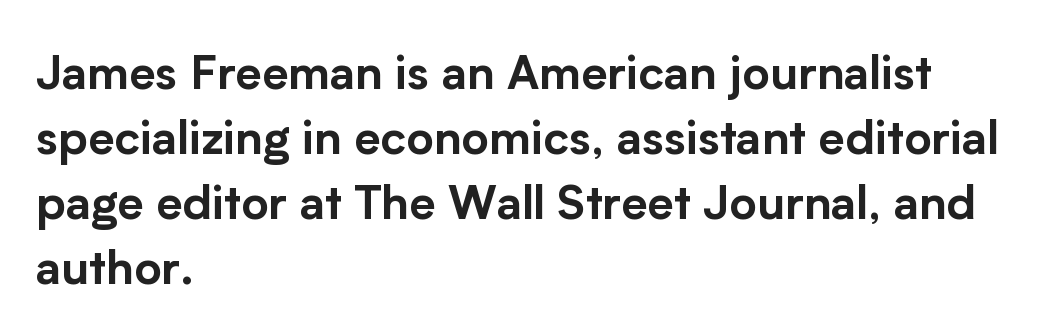
The image shows 47 px sans-serif type, upright; set left-aligned, normal line spacing (1.38x), normal letter spacing, not underlined; low stroke contrast and a medium x-height.
